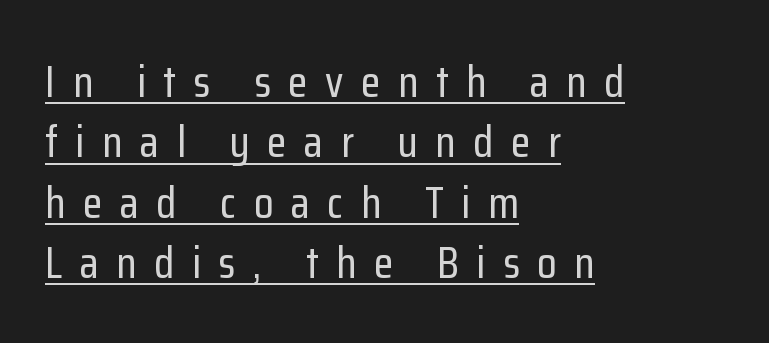
Are there feet on the stems? There aren't — it's a sans. The lines in this sample share a left origin and differ only in where they stop. A continuous stroke trails under the words, as in a hyperlink. Italic: no, the glyphs are upright roman.
